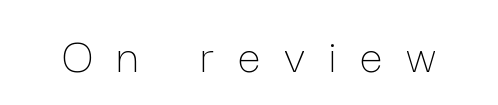
{"italic": "no", "bold": "no", "weight": "thin", "width": "normal", "stroke_contrast": "low", "x_height": "medium", "monospaced": "no", "underline": "no", "letter_spacing": "wide", "letter_spacing_em": 0.48, "glyph_px": 51}
